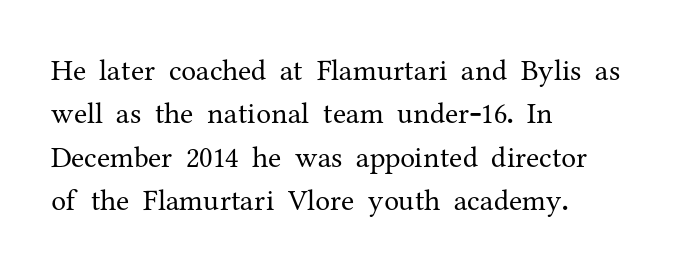
The ragged edge is on the right, which tells us the setting is flush left. The line-height multiplier appears to be the usual default. Looks like regular typesetting: each glyph gets only the width it needs. Does extra space separate the letters? No, they use regular spacing. This is not heavy type; no bold has been used. The specimen omits any rule beneath the text block's lines.
